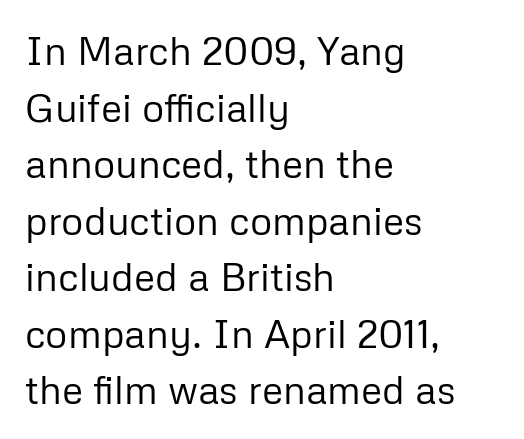
{"serif": "no", "italic": "no", "bold": "no", "weight": "regular", "width": "normal", "stroke_contrast": "low", "x_height": "medium", "monospaced": "no", "underline": "no", "align": "left", "line_spacing": "normal", "line_spacing_ratio": 1.45, "letter_spacing": "normal", "letter_spacing_em": 0.0, "glyph_px": 39}
